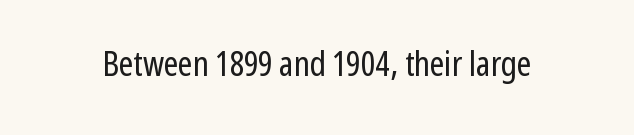
Q: Is the text bold? A: No.
Q: Is the text italic (slanted)? A: No, it is upright.
Q: Is the typeface a serif or a sans-serif typeface? A: Sans-serif.
Q: Is the text underlined? A: No.
Q: Is the spacing between letters normal or unusually wide? A: Normal.
Q: Width (condensed, normal, or wide)? A: Condensed.
Q: Stroke contrast? A: Low.
Q: x-height? A: Medium.
Q: Monospaced? A: No.
